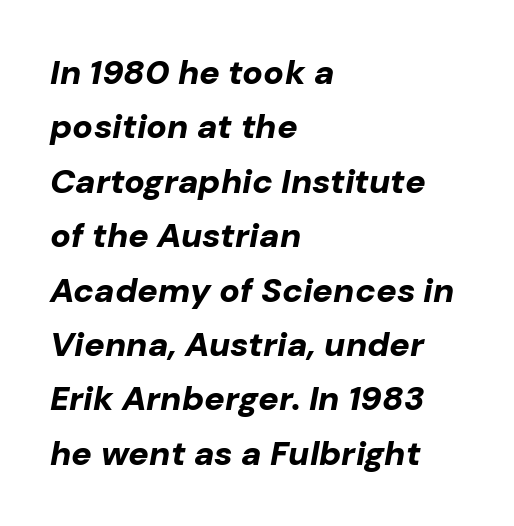
Q: Is the text bold? A: Yes.
Q: Is the text italic (slanted)? A: Yes, it leans right by about 10 degrees.
Q: Is the text underlined? A: No.
Q: How is the paragraph aligned? A: Left-aligned.
Q: Is the spacing between letters normal or unusually wide? A: Normal.
Q: Is the spacing between lines tight, normal or loose? A: Normal.
Q: Width (condensed, normal, or wide)? A: Normal.
Q: Stroke contrast? A: Low.
Q: x-height? A: Medium.
Q: Monospaced? A: No.
